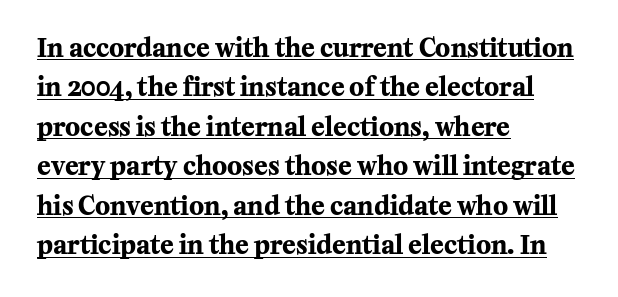
{"italic": "no", "bold": "yes", "underline": "yes", "align": "left", "line_spacing": "normal", "line_spacing_ratio": 1.58, "letter_spacing": "normal", "letter_spacing_em": 0.0, "glyph_px": 25}
